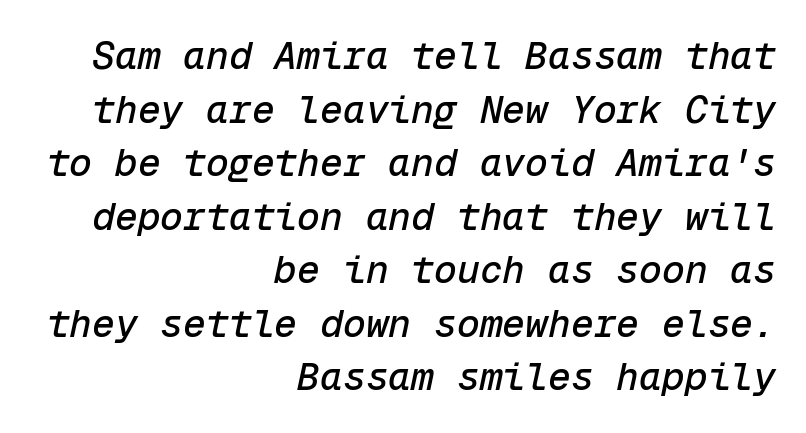
Q: Is the text italic (slanted)? A: Yes, it leans right by about 12 degrees.
Q: Is the text underlined? A: No.
Q: How is the paragraph aligned? A: Right-aligned.
Q: Is the spacing between letters normal or unusually wide? A: Normal.
Q: Is the spacing between lines tight, normal or loose? A: Normal.
Q: Width (condensed, normal, or wide)? A: Normal.
Q: Stroke contrast? A: Low.
Q: x-height? A: Medium.
Q: Monospaced? A: Yes.
